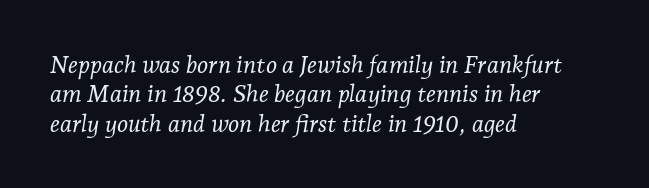
Lines of text with bare space underneath. Heft: none added — not bold. Each word holds together tightly as a unit, with standard inter-letter gaps. The rendering anchors every line to the left-hand side. The whole block is typeset with a tilt.
